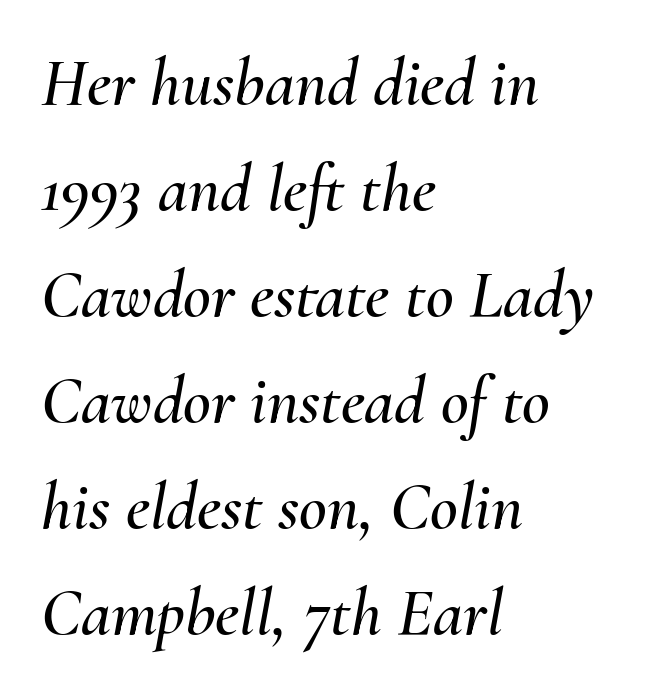
{"italic": "yes", "lean": "right", "slant_degrees": 10, "width": "normal", "stroke_contrast": "medium", "x_height": "small", "monospaced": "no", "underline": "no", "align": "left", "line_spacing": "normal", "line_spacing_ratio": 1.56, "letter_spacing": "normal", "letter_spacing_em": 0.0, "glyph_px": 68}
